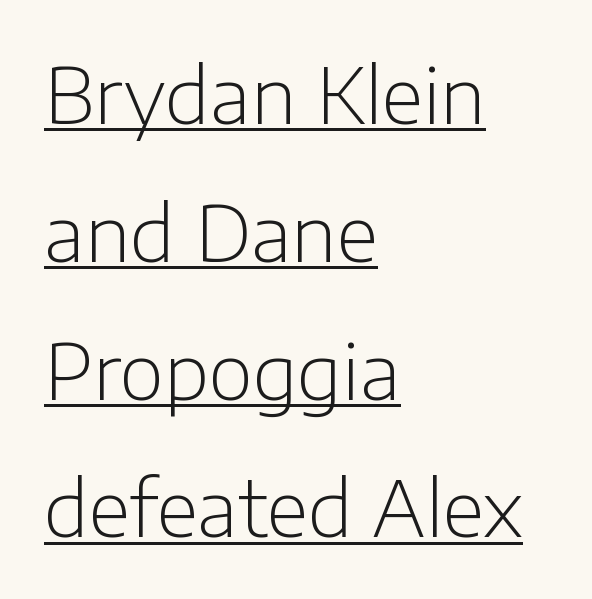
The image shows 77 px light sans-serif type, upright; set left-aligned, line spacing 1.79x, normal letter spacing, underlined; low stroke contrast and a medium x-height.
